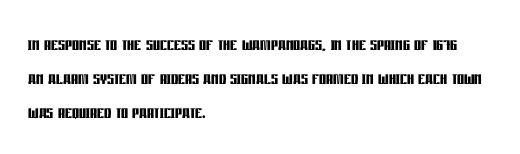
Underline: absent. Default kerning and tracking; the words read as compact shapes. Successive baselines arrive at the customary interval. You can tell it's not italic because the verticals are truly vertical. One-word summary of the alignment: left. These lines carry a lot of weight — the face is fully bold.
